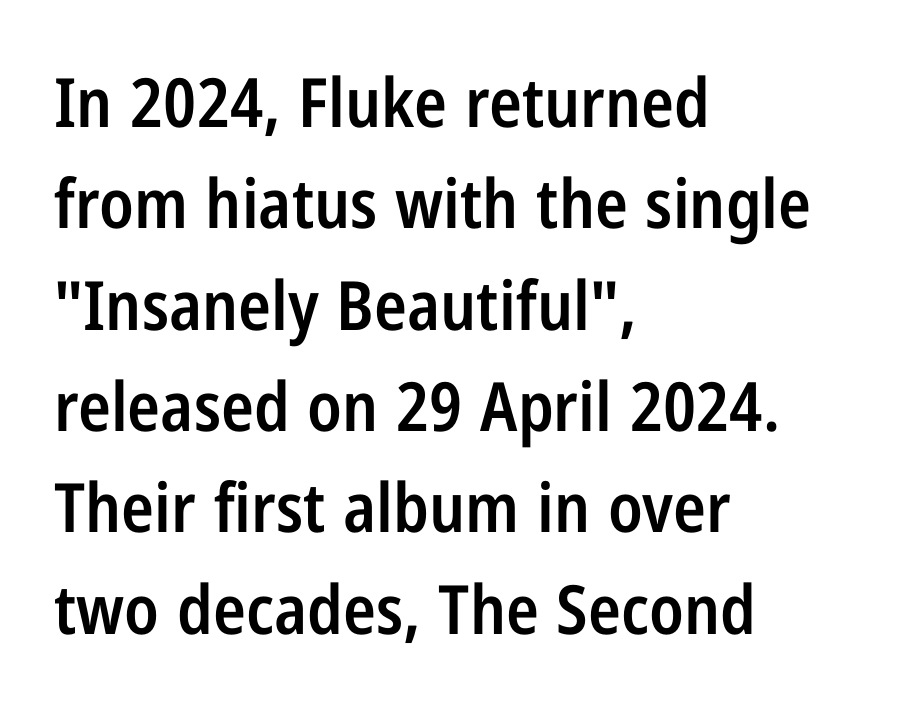
The image shows 68 px semibold, condensed sans-serif type, upright; set left-aligned, normal line spacing (1.49x), normal letter spacing, not underlined; low stroke contrast and a medium x-height.
